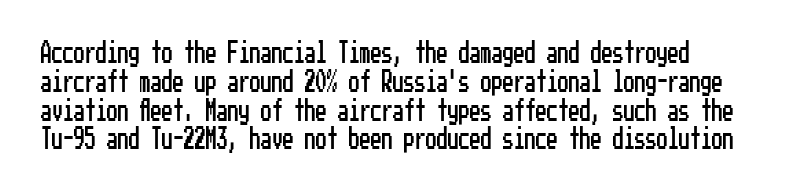
{"italic": "no", "underline": "no", "line_spacing": "normal", "line_spacing_ratio": 1.31, "letter_spacing": "normal", "letter_spacing_em": 0.0, "glyph_px": 22}
